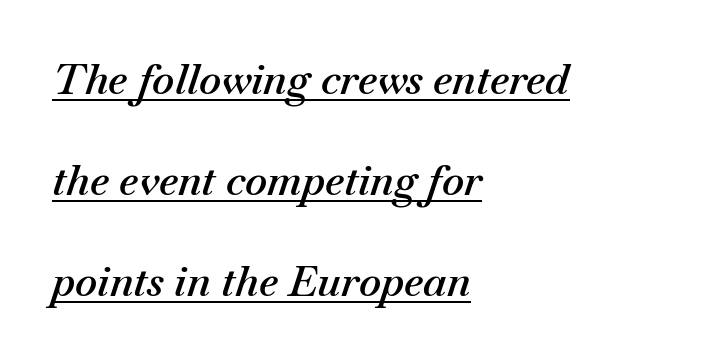
{"italic": "yes", "lean": "right", "slant_degrees": 18, "bold": "semi", "weight": "semibold", "width": "normal", "stroke_contrast": "medium", "x_height": "small", "monospaced": "no", "underline": "yes", "align": "left", "line_spacing": "loose", "line_spacing_ratio": 2.4, "letter_spacing": "normal", "letter_spacing_em": 0.0, "glyph_px": 42}
